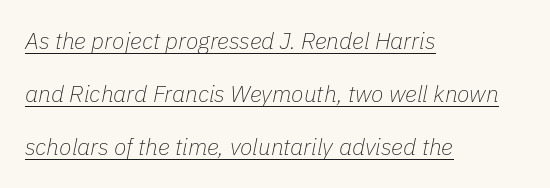
Reading down the block, your eye returns to a fixed left position each line. Default kerning and tracking; the words read as compact shapes. You can tell it's italic because the verticals aren't actually vertical. The designer dialed line spacing up above the default.
